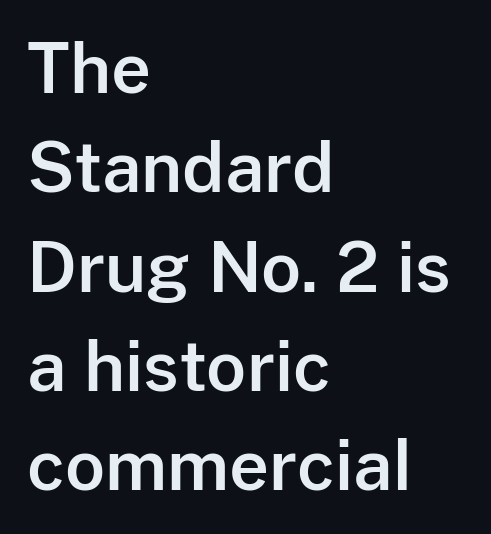
Quick note: not italic, upright. The gap between lines stays unmarked. Proportional: the letters do not fall into vertical columns. Inter-character spacing is left at the font's built-in metrics. Alignment: flush left.
